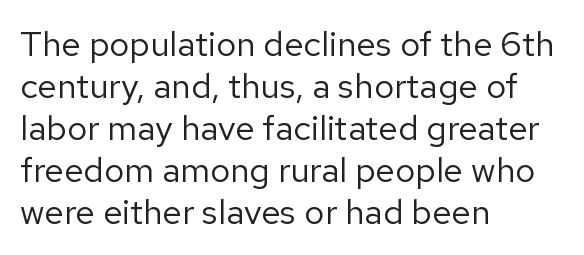
The image shows 35 px regular-weight sans-serif type, upright; set left-aligned, line spacing 1.2x, normal letter spacing, not underlined; low stroke contrast and a medium x-height.
